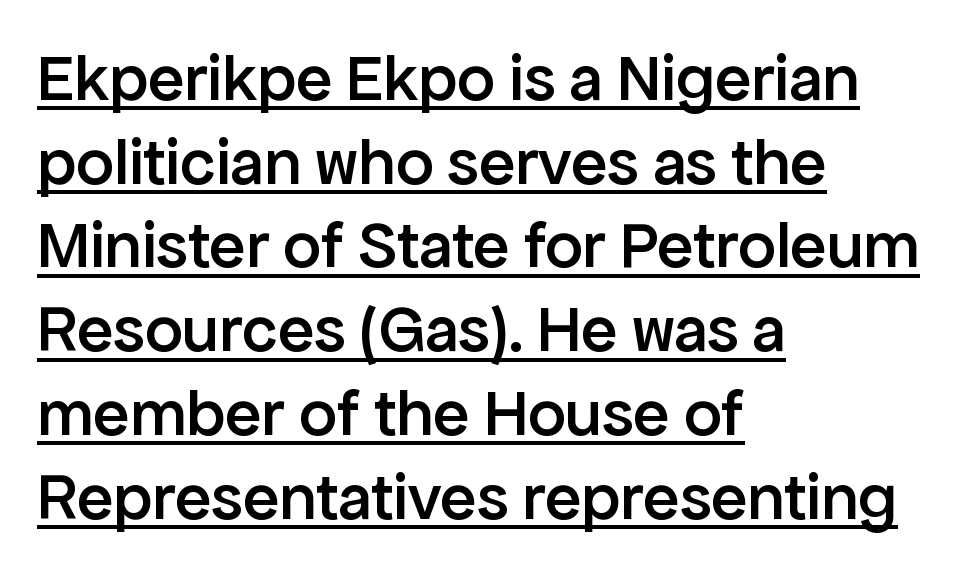
The image shows 67 px semibold sans-serif type, upright; set left-aligned, normal line spacing (1.25x), normal letter spacing, underlined; low stroke contrast and a medium x-height.
